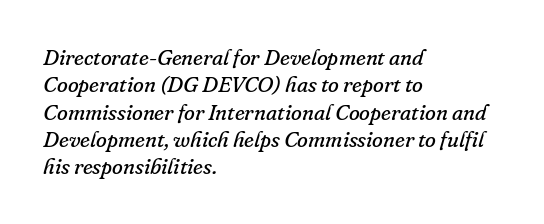
Where is the straight margin? On the left. No extra tracking has been applied to these lines. Underlining? Definitely not there. A quiet, ordinary-to-light weight characterises the typeface. In terms of posture, this sample is oblique.
